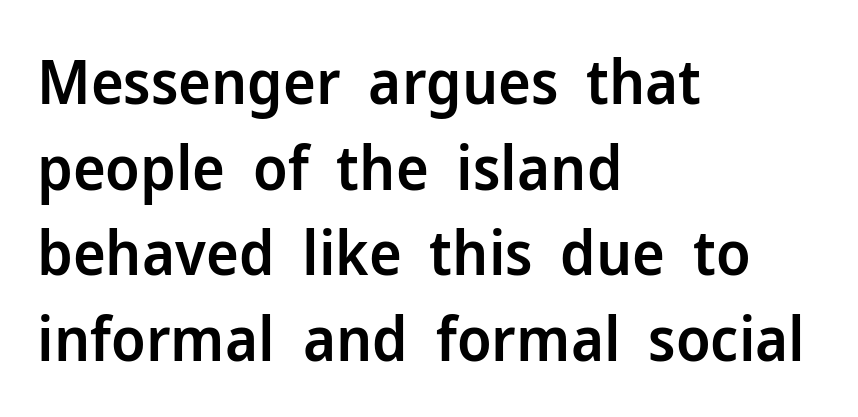
The image shows 62 px semibold sans-serif type, upright; set left-aligned, normal line spacing (1.38x), normal letter spacing, not underlined; low stroke contrast and a medium x-height.
